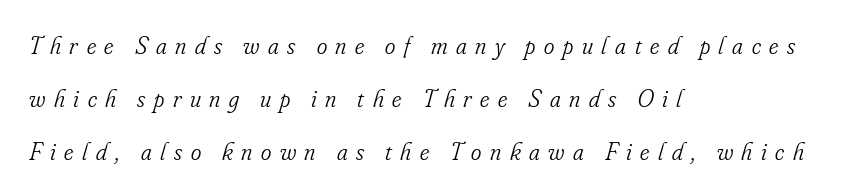
Underline: absent. The text carries the slant typical of an italic or oblique font. Each word looks stretched out because of the extra space between its letters. The lines in this sample share a left origin and differ only in where they stop. The lines are spread far apart with generous leading.
